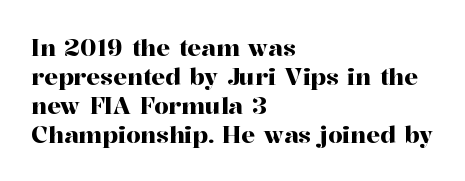
Q: Is the text italic (slanted)? A: No, it is upright.
Q: Is the text underlined? A: No.
Q: How is the paragraph aligned? A: Left-aligned.
Q: Is the spacing between letters normal or unusually wide? A: Normal.
Q: Is the spacing between lines tight, normal or loose? A: Normal.
